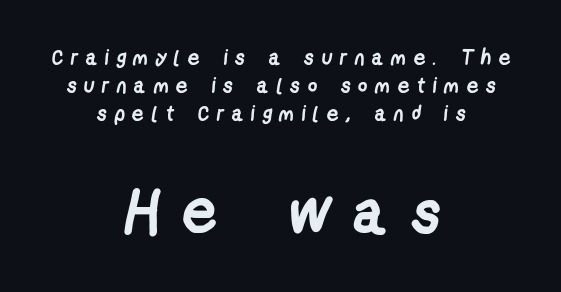
The setting favours the middle, as headings and verse often do. Words float on clear page, feet unadorned. Compare the two chunks: the lower has the greater cap height. Tracking here is generous; glyphs stand well apart from one another. This sample has the flowing, uneven cadence of proportional lettering.
